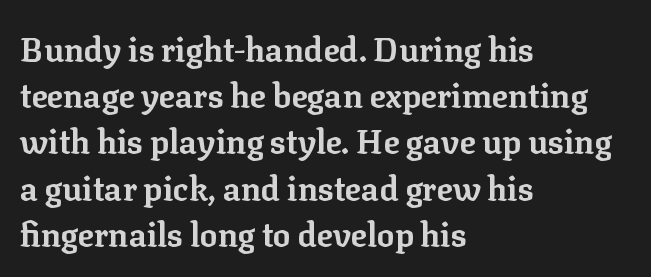
Does the leading feel generous? No, just average. The paragraph has a hard left edge and a soft right edge. The specimen reads as upright at a glance. Honestly, there is no underline to notice here at all. Typographic density is high because the face is bold.
